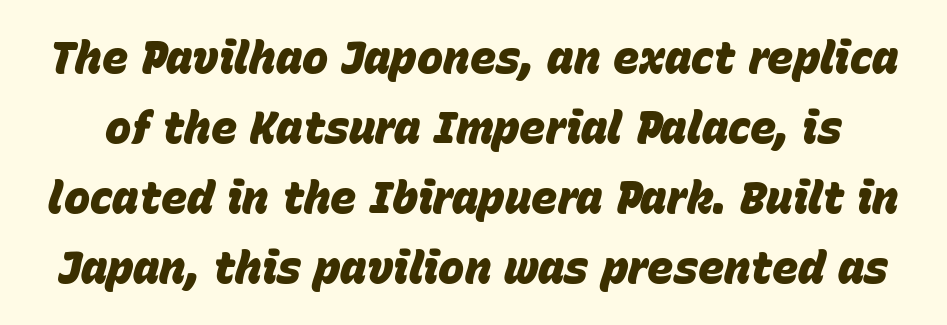
{"italic": "yes", "lean": "right", "slant_degrees": 15, "bold": "yes", "weight": "heavy", "width": "normal", "stroke_contrast": "low", "x_height": "large", "monospaced": "no", "underline": "no", "line_spacing": "normal", "line_spacing_ratio": 1.59, "letter_spacing": "normal", "letter_spacing_em": 0.0, "glyph_px": 44}
